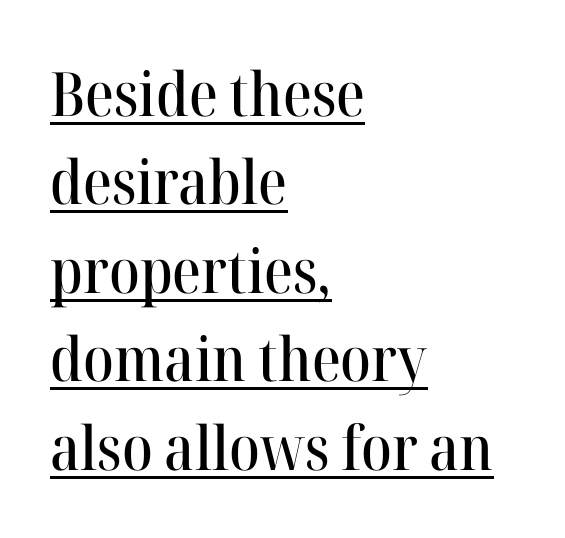
If you drew a line through each stem, it would be perfectly vertical. The passage shown is underscored from start to finish. The glyphs in this specimen are seriffed. Interline gaps are of average width in this sample.
